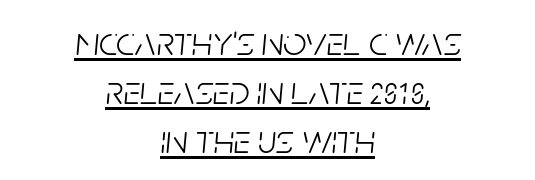
Layout note: lines centered. Notice how the stems are inclined rather than vertical — that's the hallmark of italics. The type is set solid horizontally, with unmodified tracking. Compared with a typical body face, this is equally light or lighter still. Looks like regular typesetting: each glyph gets only the width it needs.
